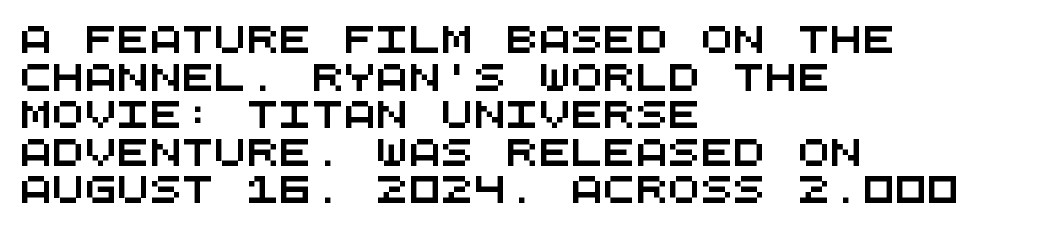
The image shows 27 px text type; set left-aligned, normal line spacing (1.39x), normal letter spacing, not underlined.
